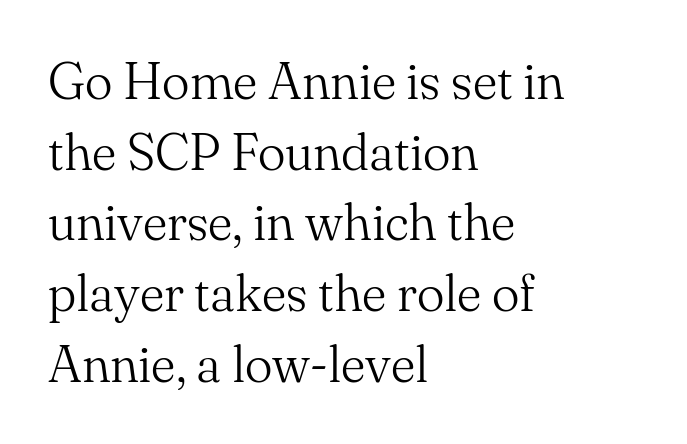
Horizontally, the lines are justified to the leading edge only. Posture: upright roman. No extra tracking has been applied to these lines. The strip under each line holds only bare page. Is this a fixed-width face? No — the glyphs have proportional, varying widths.
